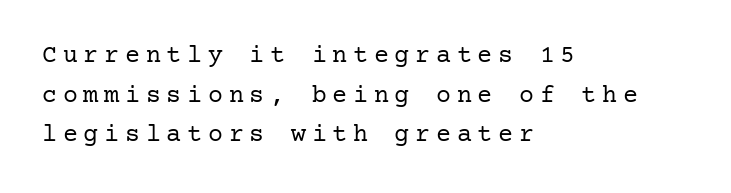
Q: Is the text bold? A: No.
Q: Is the text italic (slanted)? A: No, it is upright.
Q: Is the text underlined? A: No.
Q: How is the paragraph aligned? A: Left-aligned.
Q: Is the spacing between letters normal or unusually wide? A: Unusually wide.
Q: Is the spacing between lines tight, normal or loose? A: Normal.
